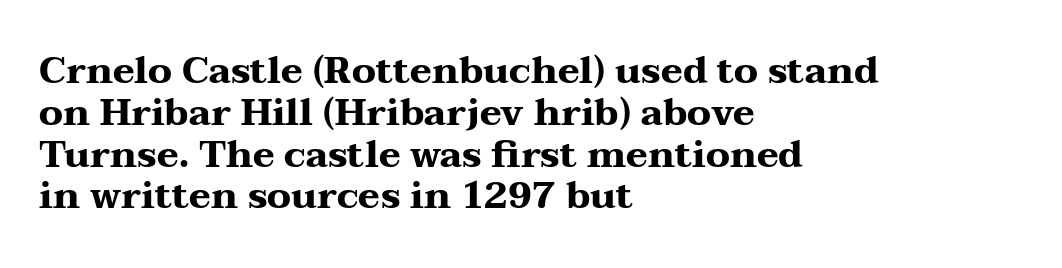
Q: Is the text bold? A: Yes.
Q: Is the text italic (slanted)? A: No, it is upright.
Q: Is the typeface a serif or a sans-serif typeface? A: Serif.
Q: Is the text underlined? A: No.
Q: How is the paragraph aligned? A: Left-aligned.
Q: Is the spacing between letters normal or unusually wide? A: Normal.
Q: Is the spacing between lines tight, normal or loose? A: Tight.
Q: Width (condensed, normal, or wide)? A: Wide.
Q: Stroke contrast? A: Medium.
Q: x-height? A: Medium.
Q: Monospaced? A: No.
